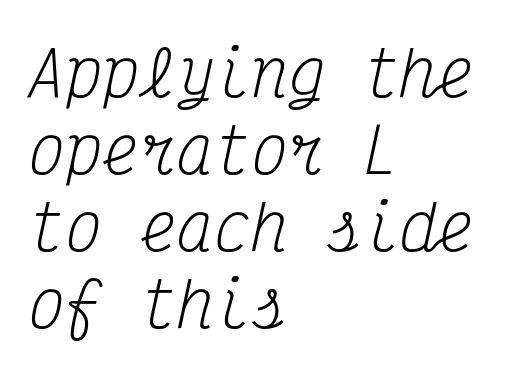
Q: Is the text bold? A: No.
Q: Is the text italic (slanted)? A: Yes, it leans right by about 12 degrees.
Q: Is the typeface a serif or a sans-serif typeface? A: Serif.
Q: Is the text underlined? A: No.
Q: How is the paragraph aligned? A: Left-aligned.
Q: Is the spacing between letters normal or unusually wide? A: Normal.
Q: Width (condensed, normal, or wide)? A: Condensed.
Q: Stroke contrast? A: Medium.
Q: x-height? A: Medium.
Q: Monospaced? A: Yes.
